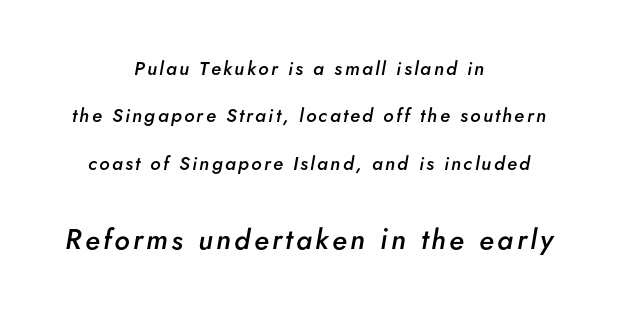
The text carries the slant typical of an italic or oblique font. Here the designer chose a conventional face with non-uniform glyph widths. Alignment: centered. The face used here appears at its bigger size in the lower chunk.
